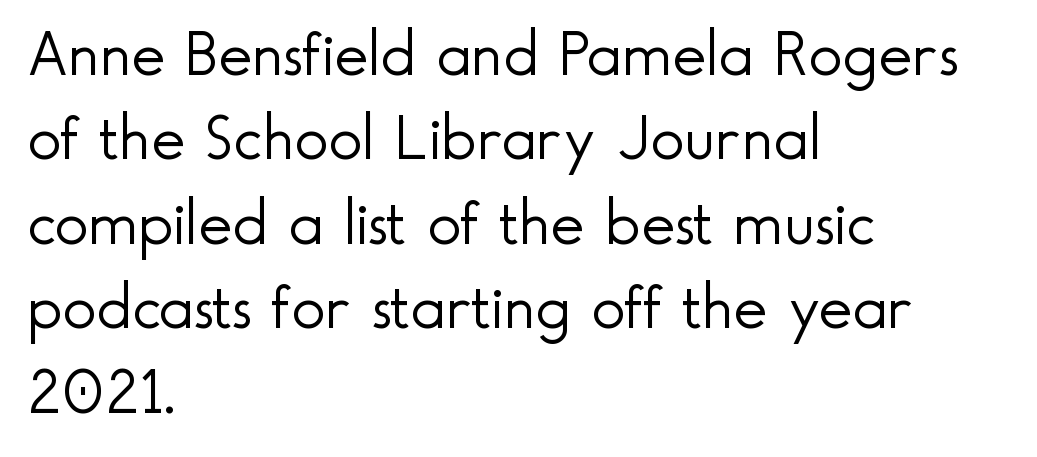
{"serif": "no", "italic": "no", "bold": "no", "weight": "light", "width": "normal", "x_height": "small", "monospaced": "no", "underline": "no", "align": "left", "line_spacing": "normal", "line_spacing_ratio": 1.32, "letter_spacing": "normal", "letter_spacing_em": 0.0, "glyph_px": 64}
